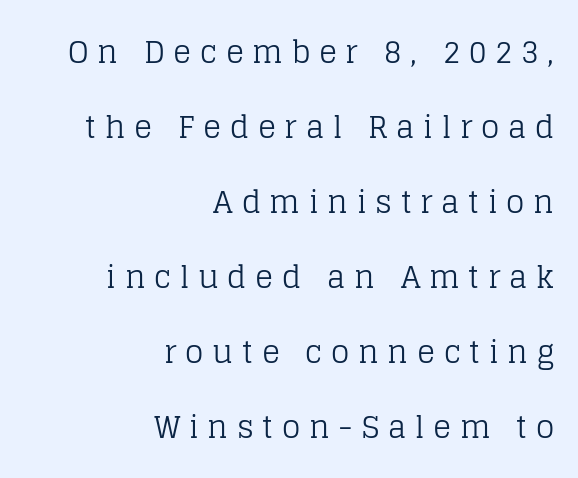
The image shows 30 px regular-weight serif type, upright; set right-aligned, loose line spacing (2.5x), unusually wide letter spacing (+0.29 em), not underlined; low stroke contrast and a large x-height.
